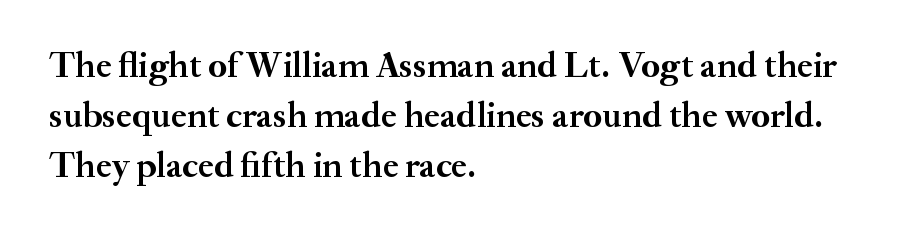
{"serif": "yes", "italic": "no", "bold": "yes", "weight": "semibold", "width": "normal", "stroke_contrast": "medium", "x_height": "small", "monospaced": "no", "underline": "no", "align": "left", "line_spacing": "normal", "line_spacing_ratio": 1.39, "letter_spacing": "normal", "letter_spacing_em": 0.0, "glyph_px": 36}
